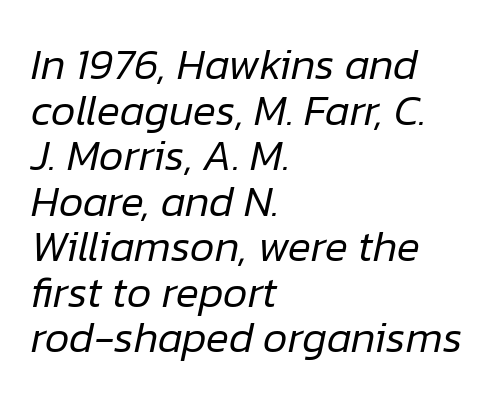
Q: Is the text bold? A: No.
Q: Is the text italic (slanted)? A: Yes, it leans right by about 12 degrees.
Q: Is the text underlined? A: No.
Q: How is the paragraph aligned? A: Left-aligned.
Q: Is the spacing between letters normal or unusually wide? A: Normal.
Q: Is the spacing between lines tight, normal or loose? A: Tight.
Q: Width (condensed, normal, or wide)? A: Normal.
Q: Stroke contrast? A: Low.
Q: x-height? A: Medium.
Q: Monospaced? A: No.
